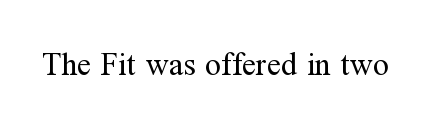
Has an underline been added? It has not. This sample has the flowing, uneven cadence of proportional lettering. No italicization has been applied; the sample stays upright. Serif or sans? Serif — the stroke terminals have little feet. Ink coverage per letter is moderate at most. How are the letters spaced? Ordinarily, with no added tracking.
